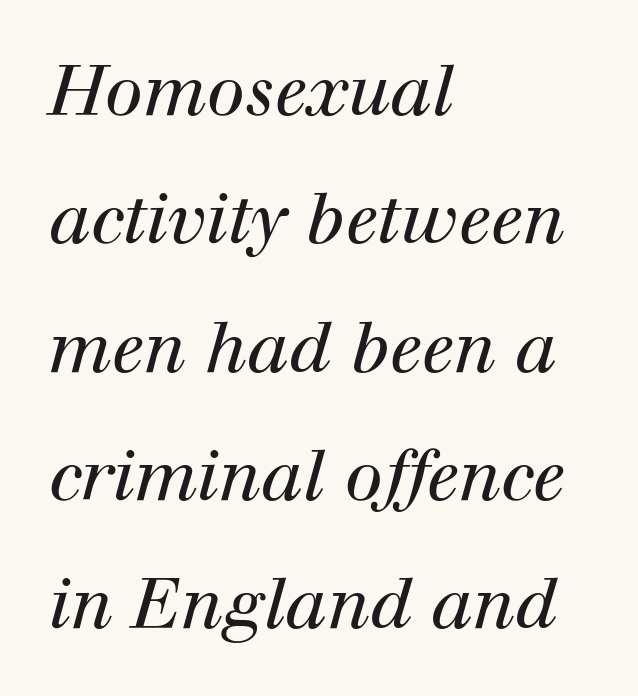
The image shows 69 px regular-weight serif type, italic (leaning right); set left-aligned, line spacing 1.86x, normal letter spacing, not underlined; high stroke contrast and a medium x-height.
